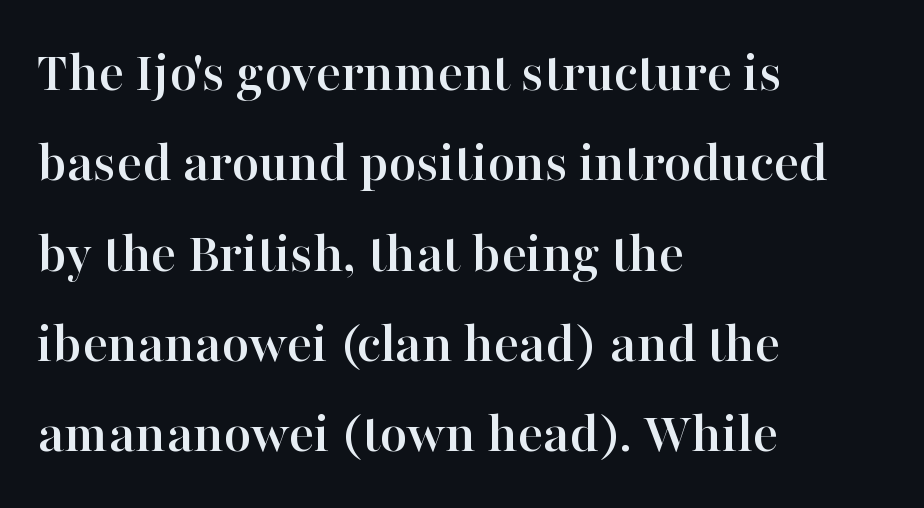
{"serif": "yes", "italic": "no", "width": "normal", "stroke_contrast": "high", "x_height": "medium", "monospaced": "no", "underline": "no", "align": "left", "line_spacing": "normal", "line_spacing_ratio": 1.53, "letter_spacing": "normal", "letter_spacing_em": 0.0, "glyph_px": 59}
